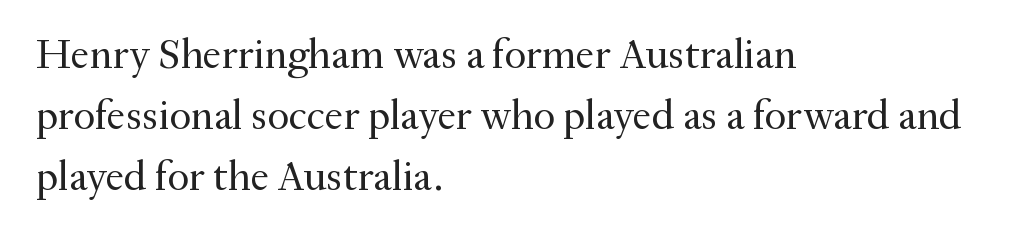
Unbolded letterforms with no extra heft. To sum up the face: it has serifs. Does the copy run flush right? No — it runs flush left. The space beneath each line is pristine and unruled.
